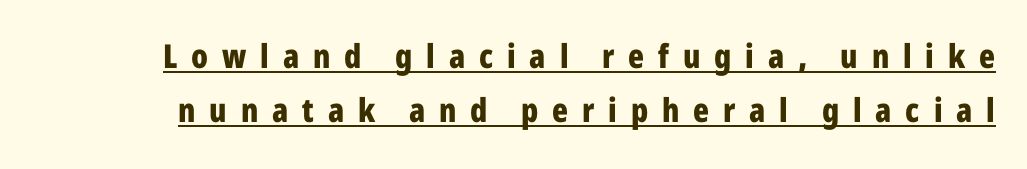
{"serif": "no", "italic": "no", "bold": "yes", "weight": "bold", "width": "condensed", "stroke_contrast": "low", "x_height": "medium", "monospaced": "no", "underline": "yes", "line_spacing": "normal", "line_spacing_ratio": 1.63, "letter_spacing": "wide", "letter_spacing_em": 0.42, "glyph_px": 33}
